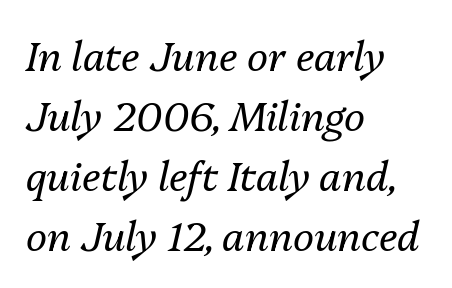
{"italic": "yes", "lean": "right", "slant_degrees": 13, "bold": "no", "weight": "regular", "width": "normal", "stroke_contrast": "medium", "x_height": "medium", "monospaced": "no", "underline": "no", "align": "left", "line_spacing": "normal", "line_spacing_ratio": 1.5, "letter_spacing": "normal", "letter_spacing_em": 0.0, "glyph_px": 40}
